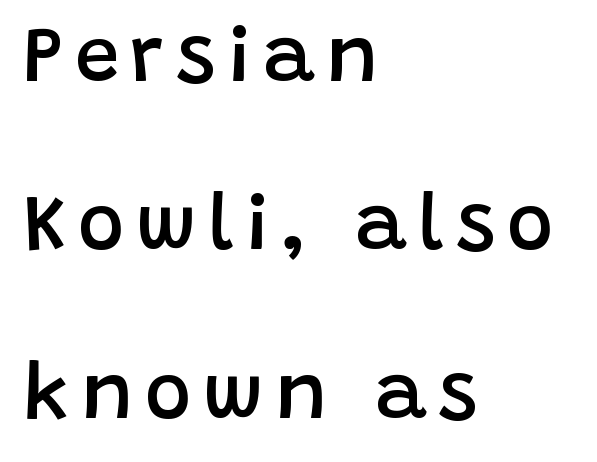
Q: Is the text bold? A: Semi-bold.
Q: Is the text italic (slanted)? A: No, it is upright.
Q: Is the typeface a serif or a sans-serif typeface? A: Sans-serif.
Q: Is the text underlined? A: No.
Q: How is the paragraph aligned? A: Left-aligned.
Q: Is the spacing between lines tight, normal or loose? A: Loose.
Q: Width (condensed, normal, or wide)? A: Normal.
Q: Stroke contrast? A: Low.
Q: x-height? A: Large.
Q: Monospaced? A: No.
